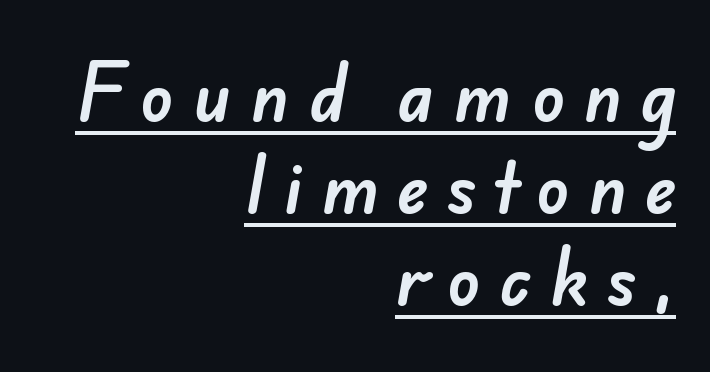
The image shows 67 px sans-serif type; set right-aligned, normal line spacing (1.37x), unusually wide letter spacing (+0.28 em), underlined; low stroke contrast and a small x-height.
